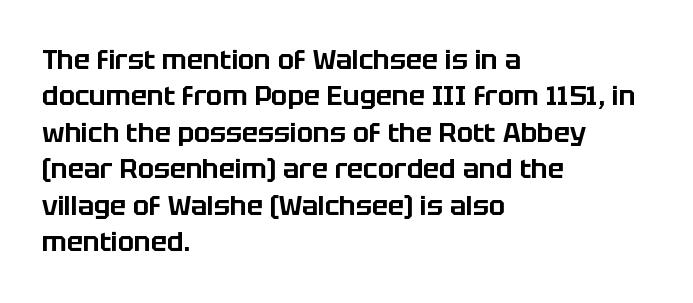
Q: Is the text italic (slanted)? A: No, it is upright.
Q: Is the text underlined? A: No.
Q: How is the paragraph aligned? A: Left-aligned.
Q: Is the spacing between letters normal or unusually wide? A: Normal.
Q: Is the spacing between lines tight, normal or loose? A: Normal.
